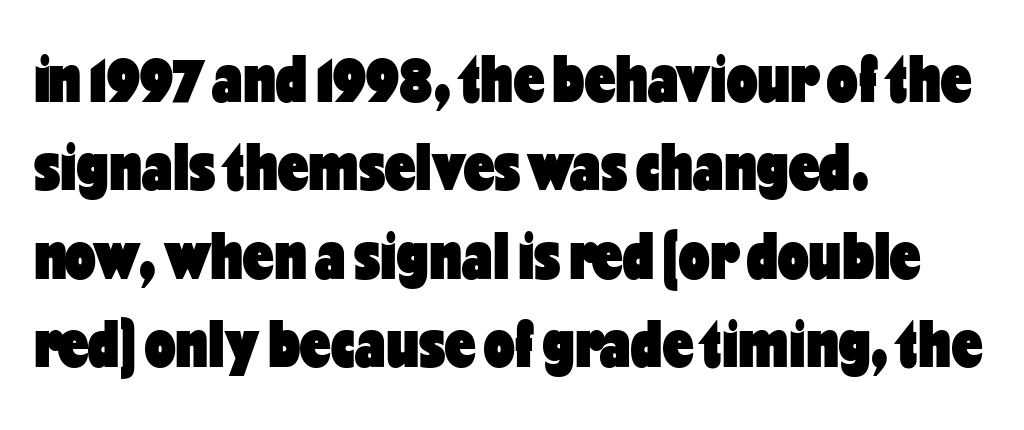
Glyph-to-glyph distance matches everyday printed text. You can tell it's not italic because the verticals are truly vertical. The letters advance in unequal steps, a hallmark of proportional type. Each glyph is drawn with heavy, bold strokes. This rendering uses left alignment, leaving the right contour irregular.
